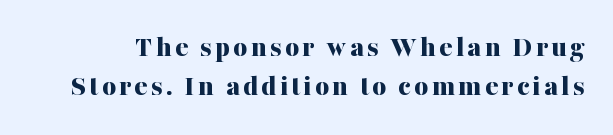
Designer's note — italics off, roman on. Is there much room between lines? A standard amount, neither cramped nor airy. Anything drawn beneath the words? Only blank space. The typeface chosen for these lines features serifs. The passage shown is emphatically bold.
